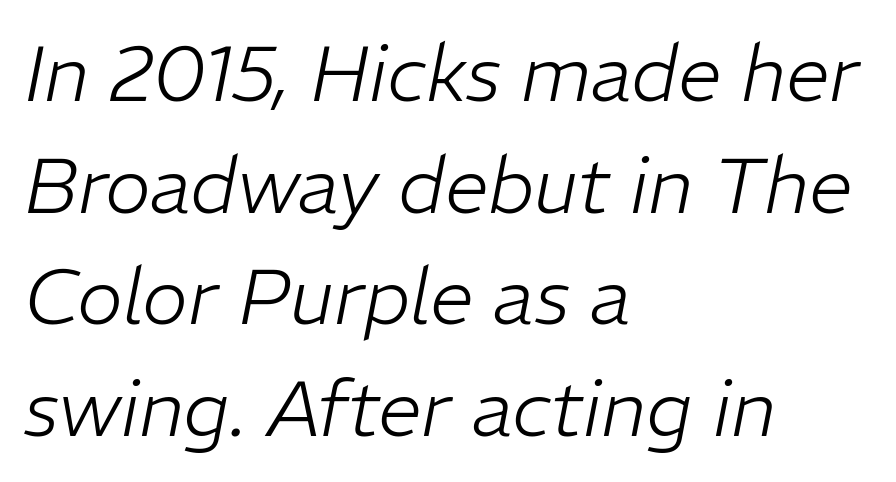
Does extra space separate the letters? No, they use regular spacing. Here the designer chose a conventional face with non-uniform glyph widths. A light-to-regular cut is what we see here. The compositor pushed each line to the left boundary. Observe the lean: these are italic letterforms.
